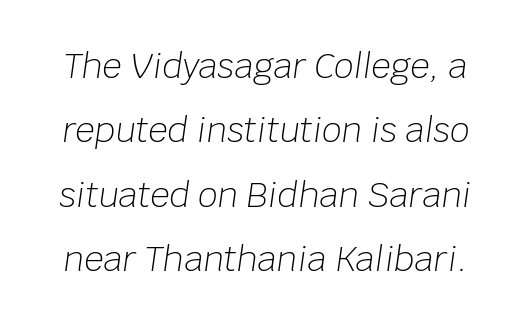
Q: Is the text bold? A: No.
Q: Is the text italic (slanted)? A: Yes, it leans right by about 8 degrees.
Q: Is the text underlined? A: No.
Q: Is the spacing between letters normal or unusually wide? A: Normal.
Q: Width (condensed, normal, or wide)? A: Normal.
Q: Stroke contrast? A: Low.
Q: x-height? A: Large.
Q: Monospaced? A: No.
